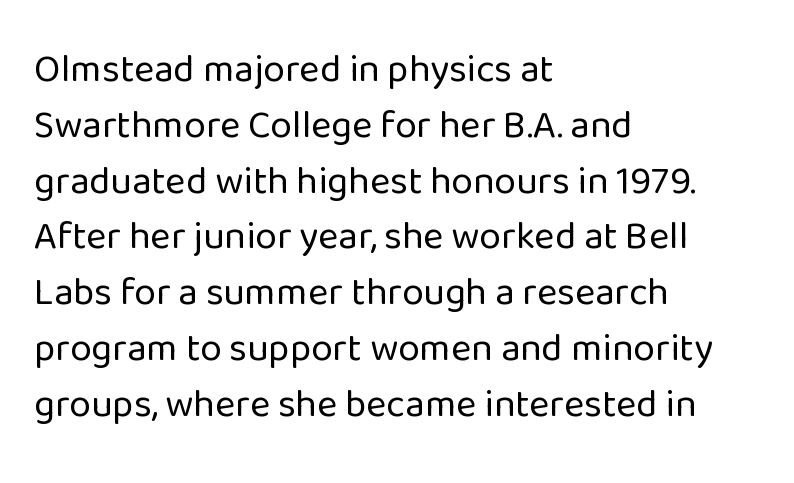
{"serif": "no", "italic": "no", "bold": "no", "weight": "regular", "width": "normal", "stroke_contrast": "low", "x_height": "medium", "monospaced": "no", "underline": "no", "align": "left", "line_spacing": "normal", "line_spacing_ratio": 1.43, "letter_spacing": "normal", "letter_spacing_em": 0.0, "glyph_px": 39}
